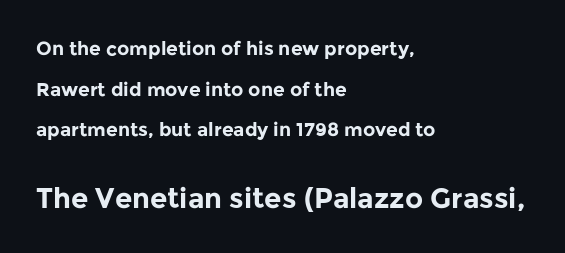
Typographically, this falls in the sans-serif category. Do the characters align in a grid? No, the font is proportional. Every stem runs plumb, perpendicular to the baseline. The typesetter chose a ragged-right arrangement here. Honestly, the rows look like they've been pulled way apart.
